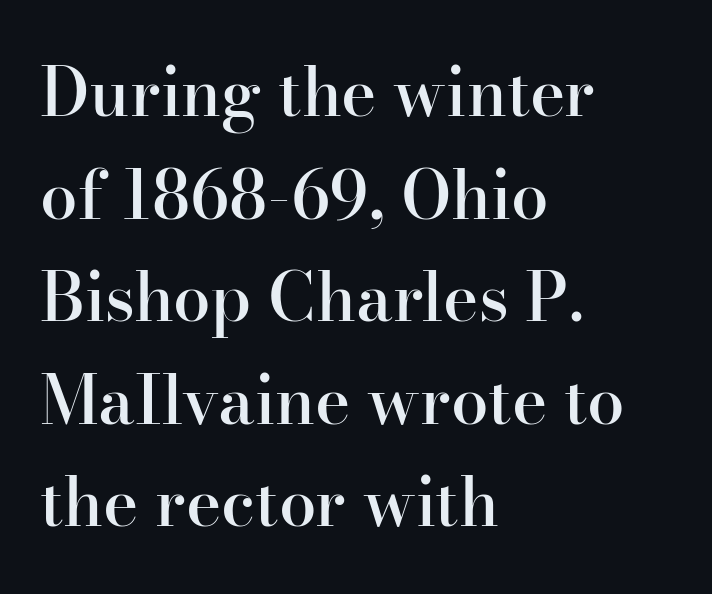
You can tell it's not italic because the verticals are truly vertical. The designer left line spacing at the default. The words here are not underlined. Classification — serif. Compared with an ordinary text face, these strokes are moderately heavier — a semibold. Short and long lines alike share a common starting point at left.
